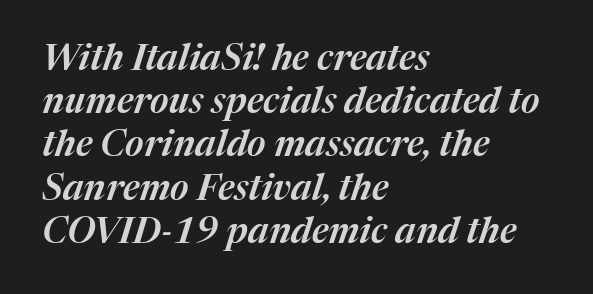
Only glyphs here, with clear space below each row. These lines are rendered in a variable-pitch font. Horizontal alignment here is leftward, the default for most running prose. The typography opts for an oblique posture over an upright one.
